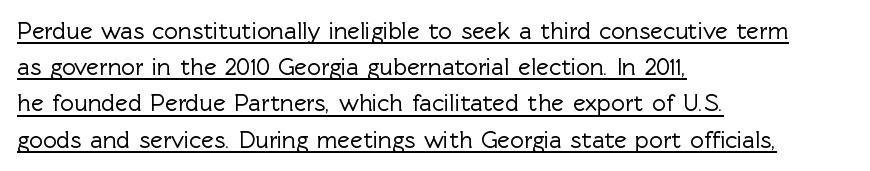
One-word summary of the alignment: left. Ordinary non-slanted type is in use. Looks like someone drew a line under every word here. The type is set solid horizontally, with unmodified tracking.
